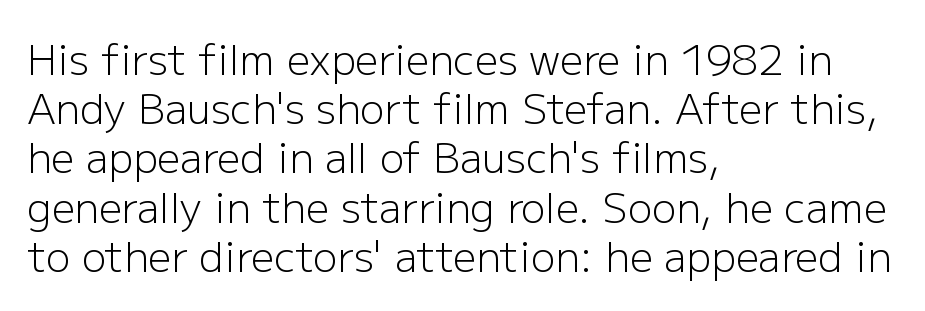
The image shows 41 px light sans-serif type, upright; set left-aligned, line spacing 1.2x, normal letter spacing, not underlined; low stroke contrast and a medium x-height.
